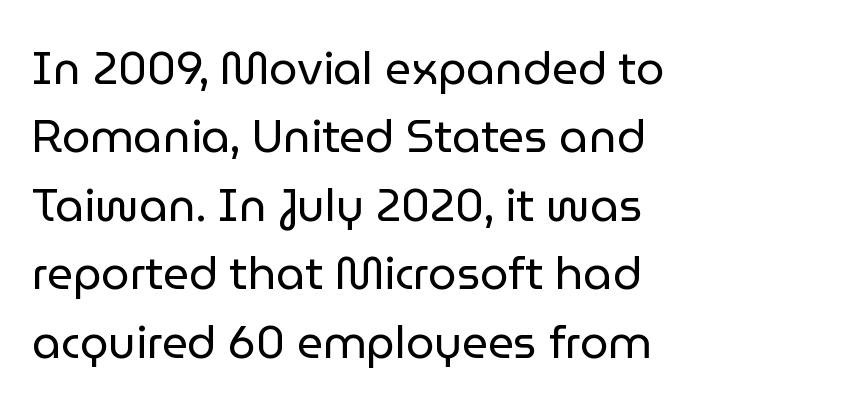
Q: Is the text bold? A: No.
Q: Is the text italic (slanted)? A: No, it is upright.
Q: Is the typeface a serif or a sans-serif typeface? A: Sans-serif.
Q: Is the text underlined? A: No.
Q: How is the paragraph aligned? A: Left-aligned.
Q: Is the spacing between letters normal or unusually wide? A: Normal.
Q: Is the spacing between lines tight, normal or loose? A: Normal.
Q: Width (condensed, normal, or wide)? A: Normal.
Q: Stroke contrast? A: Low.
Q: x-height? A: Medium.
Q: Monospaced? A: No.
